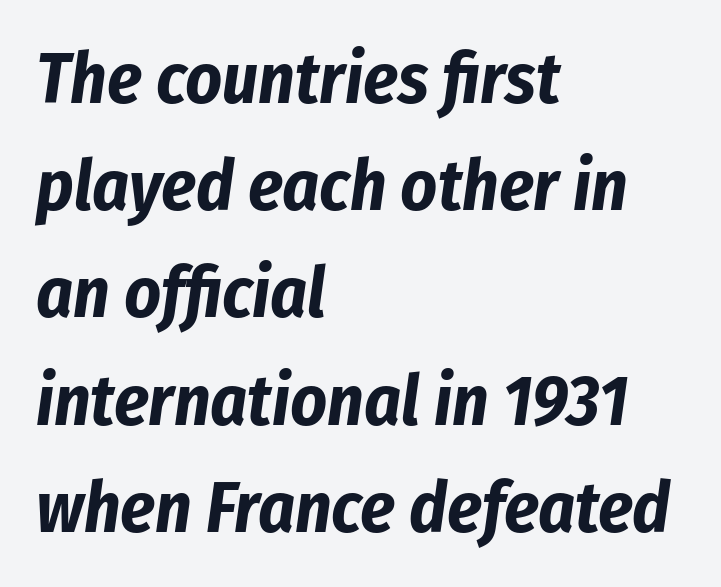
The image shows 71 px bold, condensed type, italic (leaning right); set left-aligned, normal line spacing (1.51x), normal letter spacing, not underlined; low stroke contrast and a medium x-height.
